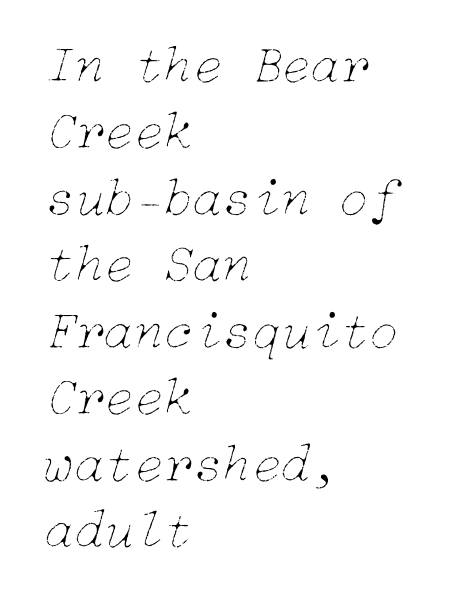
{"italic": "yes", "lean": "right", "slant_degrees": 15, "bold": "no", "weight": "thin", "width": "normal", "stroke_contrast": "low", "x_height": "medium", "underline": "no", "align": "left", "line_spacing_ratio": 1.23, "letter_spacing": "normal", "letter_spacing_em": 0.0, "glyph_px": 54}
